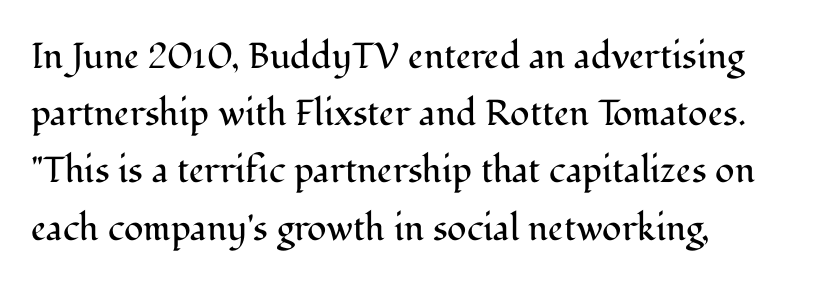
Underline: absent. This sample keeps an unexceptional amount of space between lines. You could not count columns in this text — the font is proportionally spaced. The typography opts for an upright posture over an oblique one. The passage shown is not bold in any degree. Check where the strokes stop: tiny serifs finish them off.
